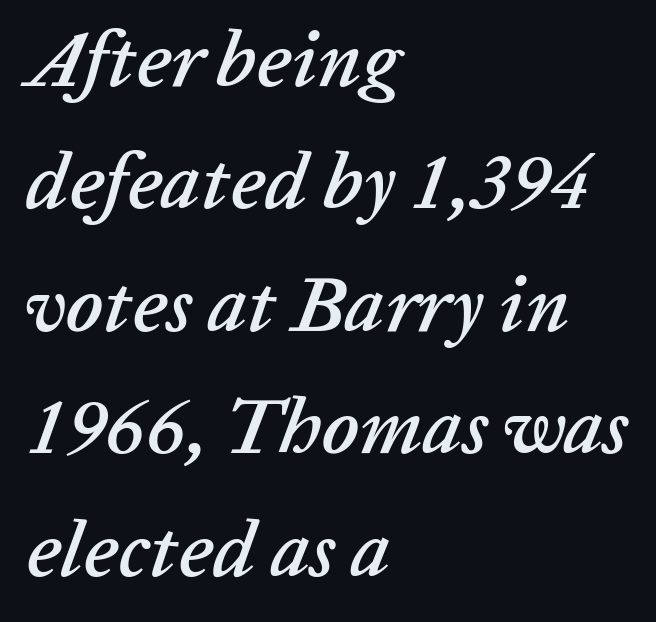
The image shows 79 px text type, italic (leaning right); set left-aligned, normal line spacing (1.55x), normal letter spacing, not underlined; low stroke contrast and a medium x-height.
